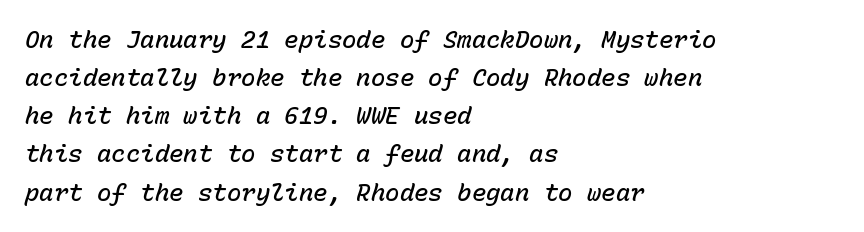
{"italic": "yes", "lean": "right", "slant_degrees": 15, "bold": "semi", "underline": "no", "align": "left", "line_spacing": "normal", "line_spacing_ratio": 1.59, "letter_spacing": "normal", "letter_spacing_em": 0.0, "glyph_px": 24}
